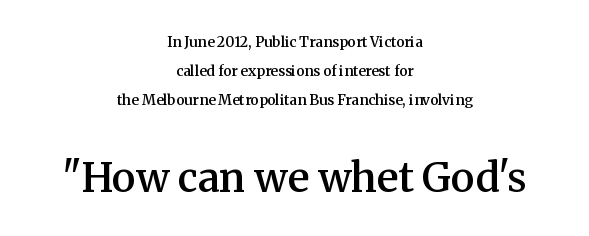
Which margin do the lines hug? Neither — every line sits in the middle. The gap between lines stays unmarked. Each letter keeps its own natural width here, so spacing adapts to shape. The lower block of text is set noticeably larger than the block above it.
